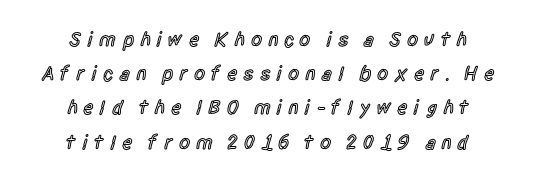
The image shows 20 px text type; set centered, line spacing 1.71x, unusually wide letter spacing (+0.28 em), not underlined.
